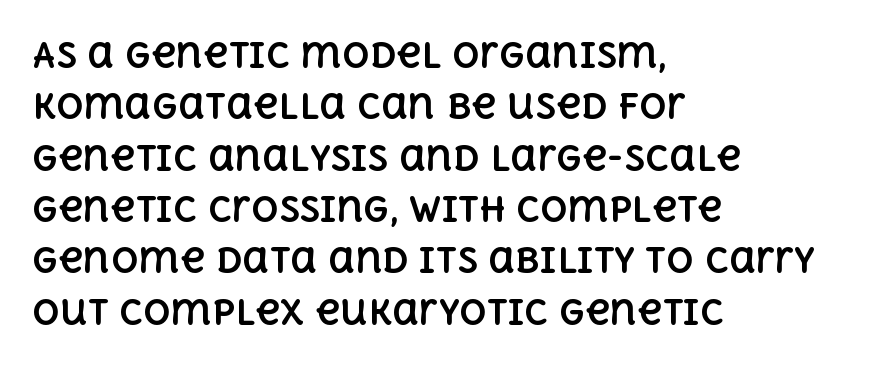
The passage shown has conventional tracking throughout. The zone under the glyphs is completely vacant. You could not count columns in this text — the font is proportionally spaced. Baseline-to-baseline distance is the conventional proportion of letter height.
